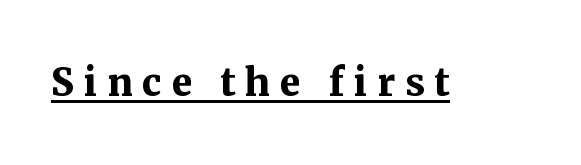
The image shows 51 px semibold serif type, upright; set underlined; medium stroke contrast and a medium x-height.
